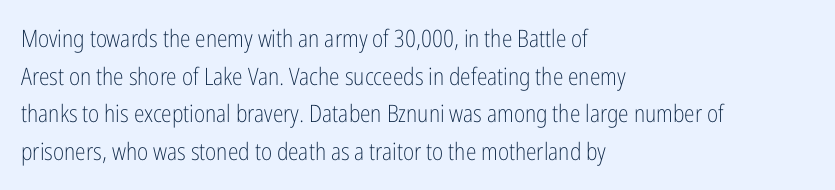
The image shows 24 px text type, upright; set left-aligned, normal line spacing (1.57x), normal letter spacing, not underlined.
